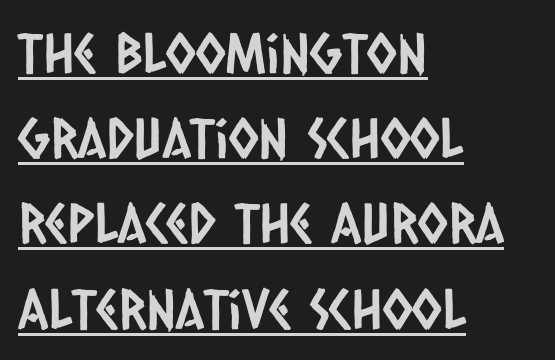
{"serif": "no", "width": "condensed", "stroke_contrast": "low", "x_height": "large", "monospaced": "no", "underline": "yes", "align": "left", "line_spacing": "normal", "line_spacing_ratio": 1.55, "letter_spacing": "normal", "letter_spacing_em": 0.0, "glyph_px": 55}
